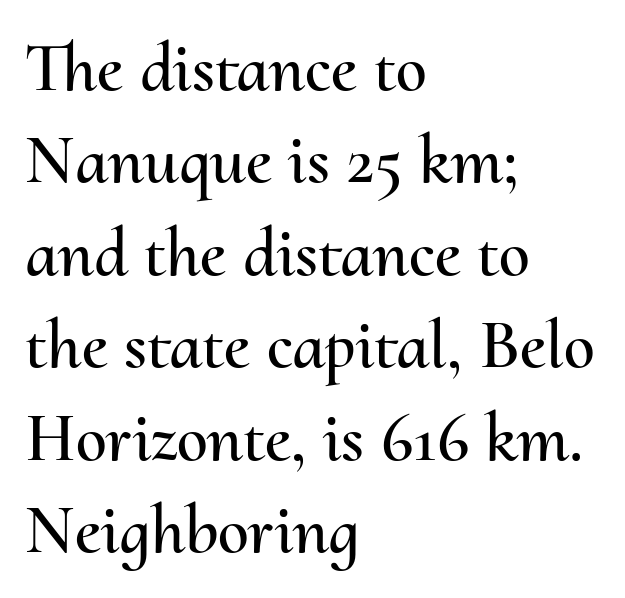
Q: Is the text italic (slanted)? A: No, it is upright.
Q: Is the text underlined? A: No.
Q: How is the paragraph aligned? A: Left-aligned.
Q: Is the spacing between letters normal or unusually wide? A: Normal.
Q: Is the spacing between lines tight, normal or loose? A: Normal.
Q: Width (condensed, normal, or wide)? A: Normal.
Q: Stroke contrast? A: Medium.
Q: x-height? A: Small.
Q: Monospaced? A: No.
